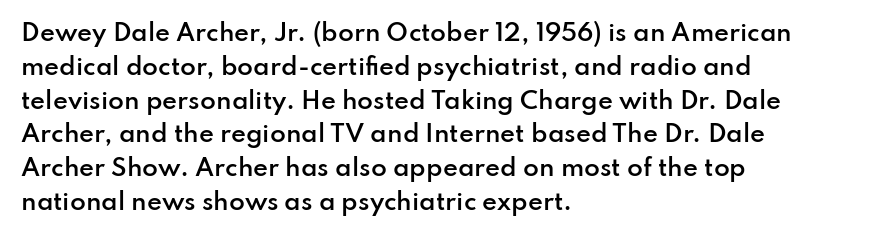
{"italic": "no", "bold": "semi", "underline": "no", "align": "left", "line_spacing": "normal", "line_spacing_ratio": 1.47, "letter_spacing": "normal", "letter_spacing_em": 0.0, "glyph_px": 23}
